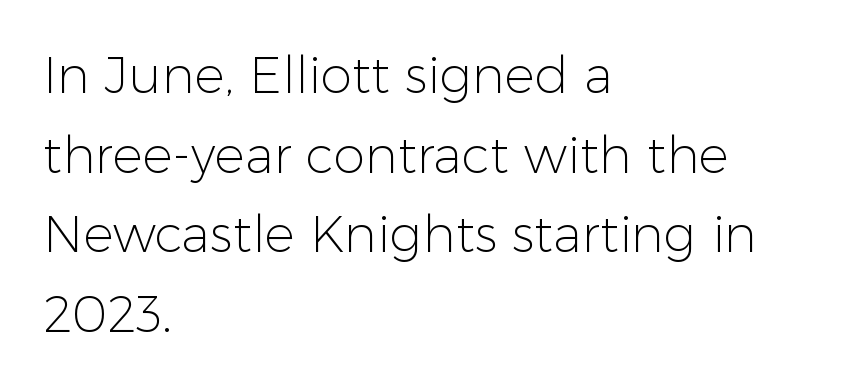
Q: Is the text bold? A: No.
Q: Is the text italic (slanted)? A: No, it is upright.
Q: Is the typeface a serif or a sans-serif typeface? A: Sans-serif.
Q: Is the text underlined? A: No.
Q: How is the paragraph aligned? A: Left-aligned.
Q: Is the spacing between letters normal or unusually wide? A: Normal.
Q: Is the spacing between lines tight, normal or loose? A: Normal.
Q: Width (condensed, normal, or wide)? A: Normal.
Q: Stroke contrast? A: Low.
Q: x-height? A: Medium.
Q: Monospaced? A: No.
